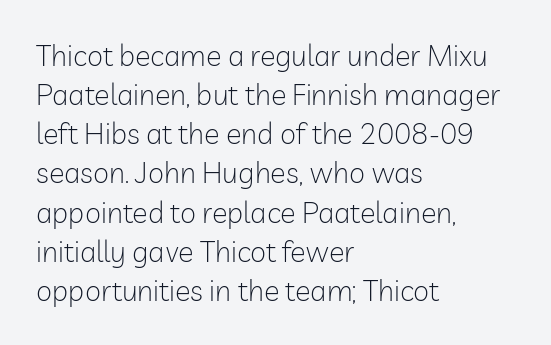
{"serif": "no", "italic": "no", "bold": "no", "weight": "light", "width": "normal", "stroke_contrast": "low", "x_height": "medium", "monospaced": "no", "underline": "no", "align": "left", "line_spacing": "normal", "line_spacing_ratio": 1.35, "letter_spacing": "normal", "letter_spacing_em": 0.0, "glyph_px": 29}
